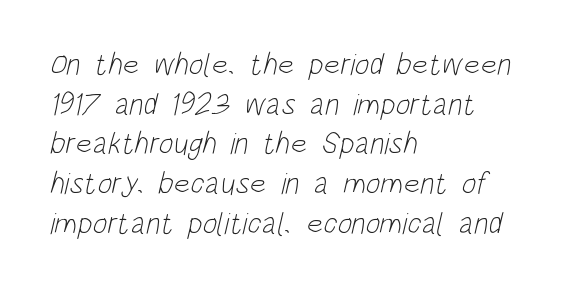
The image shows 31 px light, condensed sans-serif type; set left-aligned, normal line spacing (1.28x), normal letter spacing, not underlined; low stroke contrast and a large x-height.
